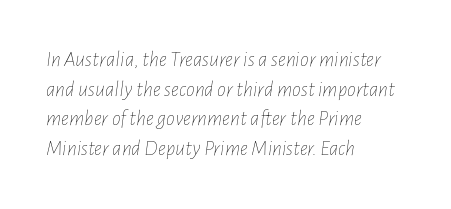
The image shows 22 px text type, italic (leaning right); set left-aligned, normal line spacing (1.35x), normal letter spacing, not underlined.
